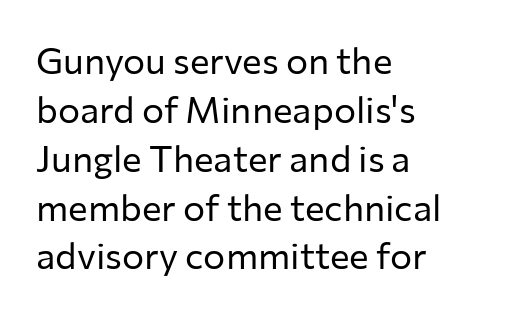
Q: Is the text bold? A: No.
Q: Is the text italic (slanted)? A: No, it is upright.
Q: Is the typeface a serif or a sans-serif typeface? A: Sans-serif.
Q: Is the text underlined? A: No.
Q: How is the paragraph aligned? A: Left-aligned.
Q: Is the spacing between letters normal or unusually wide? A: Normal.
Q: Is the spacing between lines tight, normal or loose? A: Normal.
Q: Width (condensed, normal, or wide)? A: Normal.
Q: Stroke contrast? A: Low.
Q: x-height? A: Medium.
Q: Monospaced? A: No.
